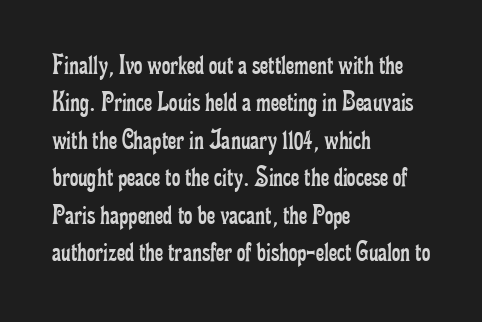
The image shows 29 px regular-weight, condensed serif type, upright; set left-aligned, normal line spacing (1.29x), normal letter spacing, not underlined; low stroke contrast and a small x-height.
